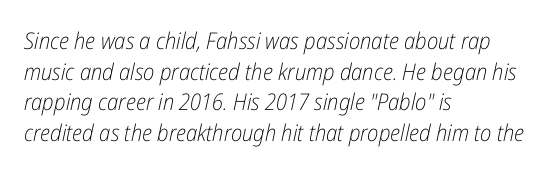
How would I describe the line gaps? Plain and ordinary. Line beginnings align vertically; line endings do not. Designer's note — italics engaged. A clean baseline with only descenders dipping below it. This rendering leaves character spacing at its baseline value.
